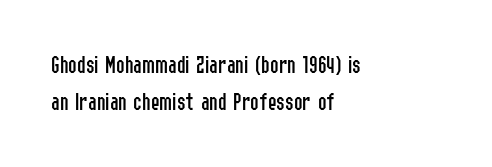
{"italic": "no", "bold": "no", "underline": "no", "align": "left", "line_spacing": "normal", "line_spacing_ratio": 1.44, "letter_spacing": "normal", "letter_spacing_em": 0.0, "glyph_px": 26}
